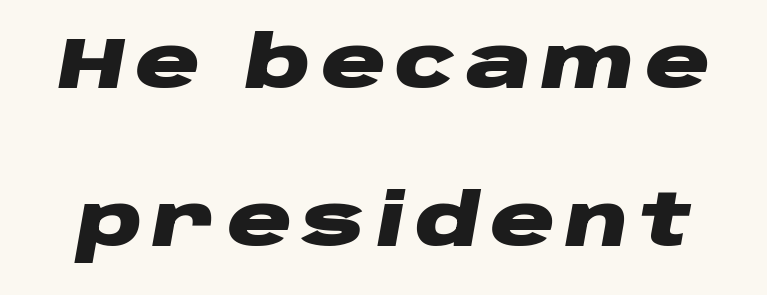
The image shows 72 px heavy, wide type, italic (leaning right); set loose line spacing (2.2x), not underlined; low stroke contrast and a large x-height.
